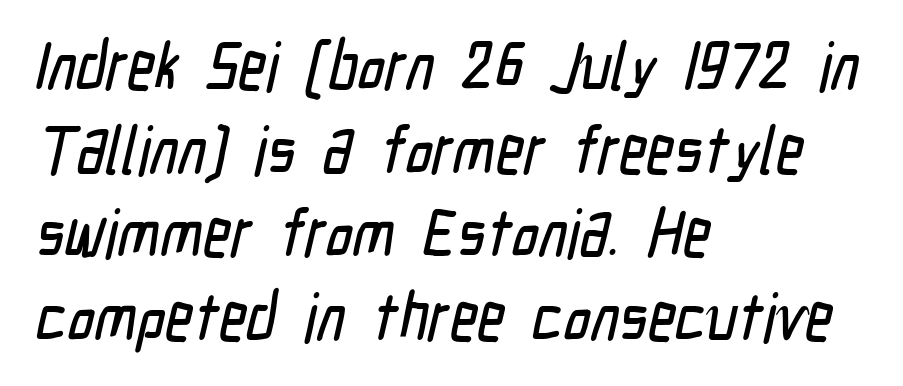
Q: Is the typeface a serif or a sans-serif typeface? A: Sans-serif.
Q: Is the text underlined? A: No.
Q: How is the paragraph aligned? A: Left-aligned.
Q: Is the spacing between letters normal or unusually wide? A: Normal.
Q: Is the spacing between lines tight, normal or loose? A: Normal.
Q: Width (condensed, normal, or wide)? A: Condensed.
Q: Stroke contrast? A: Low.
Q: x-height? A: Medium.
Q: Monospaced? A: No.
